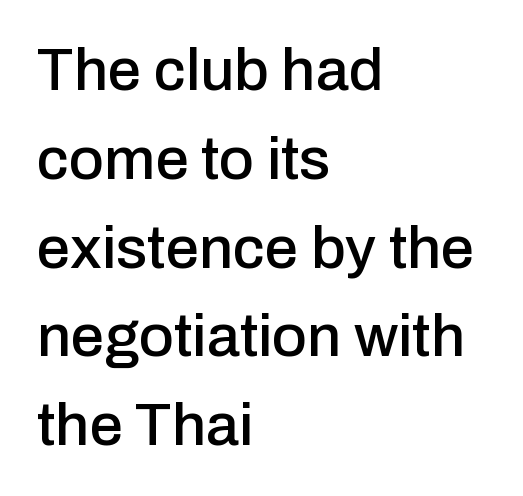
The image shows 60 px sans-serif type, upright; set left-aligned, normal line spacing (1.48x), normal letter spacing, not underlined; low stroke contrast and a medium x-height.
